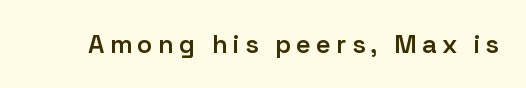
The image shows 26 px text type, upright; set not underlined.
